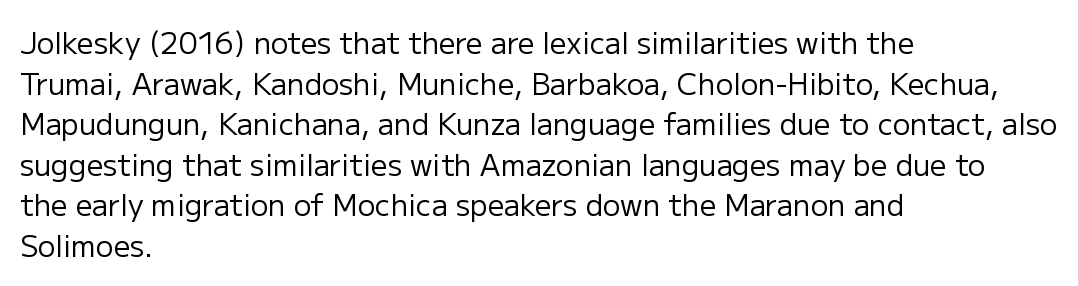
The image shows 29 px regular-weight sans-serif type, upright; set left-aligned, normal line spacing (1.4x), normal letter spacing, not underlined; low stroke contrast and a medium x-height.
